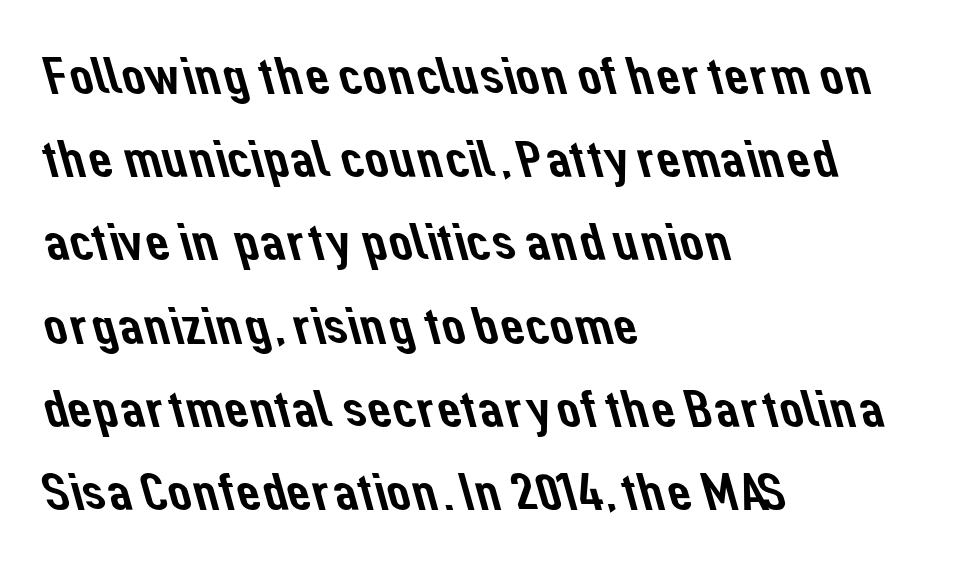
The typeface chosen for these lines omits serifs. Students, note that the glyphs here touch the page at normal intervals. Is there much room between lines? A standard amount, neither cramped nor airy. Alignment: flush left. A bare baseline throughout the passage. Is this a fixed-width face? No — the glyphs have proportional, varying widths.
